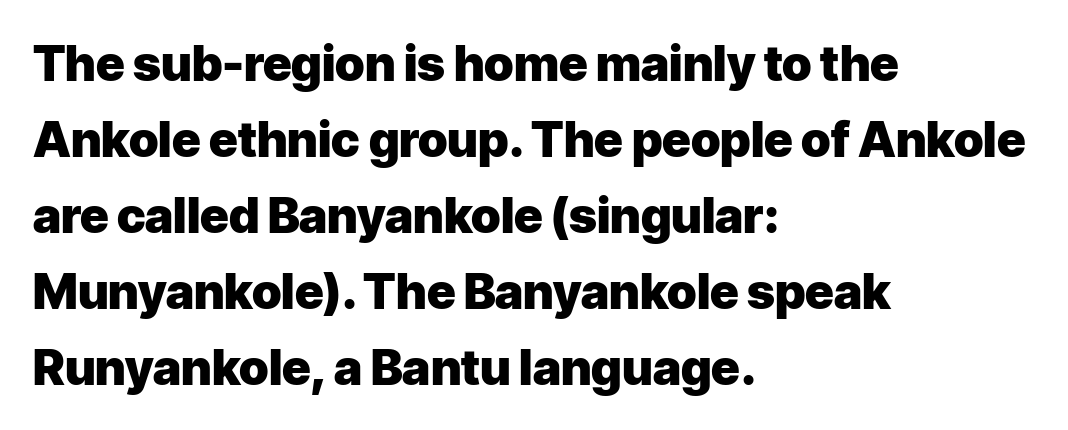
Line beginnings align vertically; line endings do not. These lines are composed in type without serifs. How heavy is the stroke? Heavy — this is a bold. A typesetter would call this leading conventional body-copy spacing.
